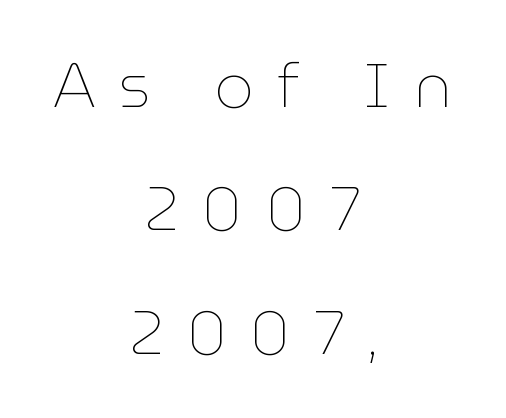
The image shows 62 px thin type, upright; set centered, loose line spacing (1.99x), unusually wide letter spacing (+0.38 em), not underlined; low stroke contrast and a medium x-height.
